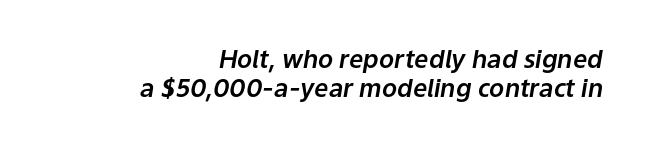
Q: Is the text italic (slanted)? A: Yes, it leans right by about 9 degrees.
Q: Is the text underlined? A: No.
Q: How is the paragraph aligned? A: Right-aligned.
Q: Is the spacing between letters normal or unusually wide? A: Normal.
